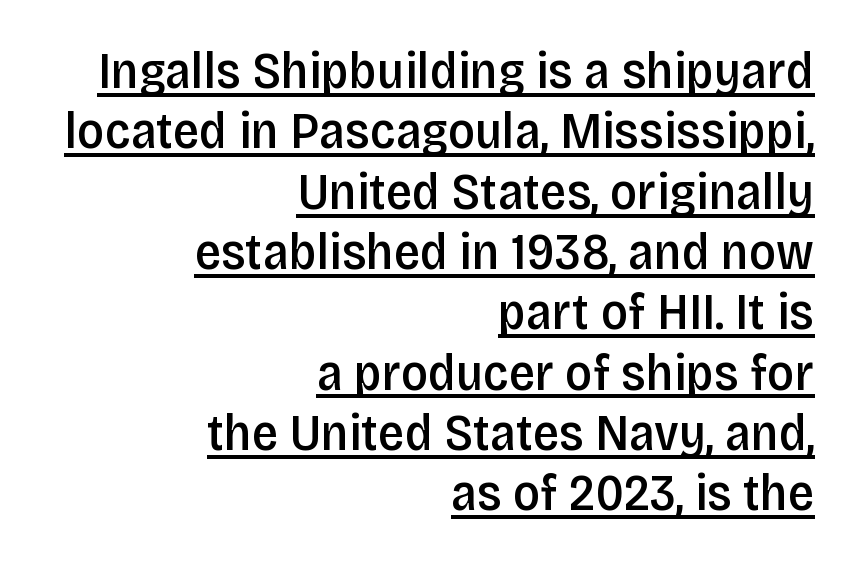
The image shows 52 px semibold, condensed sans-serif type, upright; set right-aligned, line spacing 1.16x, normal letter spacing, underlined; low stroke contrast and a large x-height.
